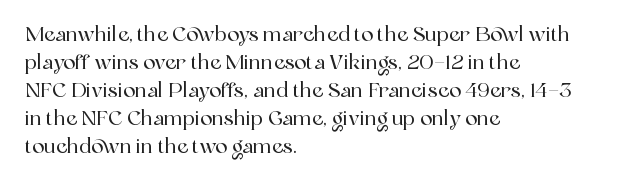
Ordinary non-slanted type is in use. Type without underlining. A typesetter would call this zero additional tracking. Horizontally, the lines are justified to the leading edge only. Honestly, the row spacing looks completely unremarkable.
